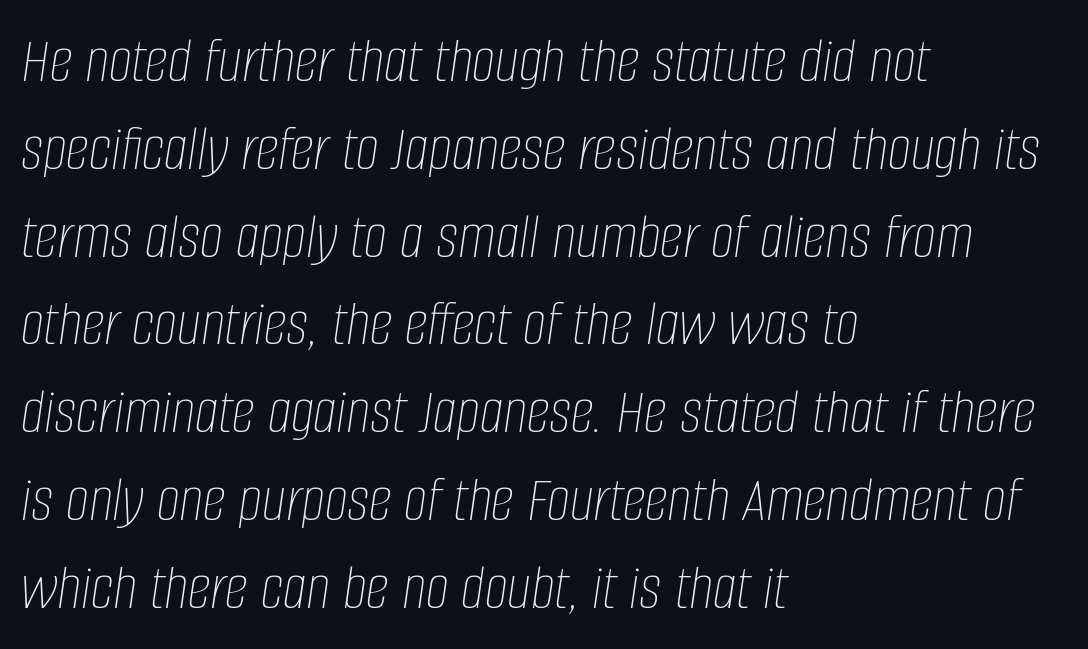
Q: Is the text bold? A: No.
Q: Is the text italic (slanted)? A: Yes, it leans right by about 8 degrees.
Q: Is the text underlined? A: No.
Q: How is the paragraph aligned? A: Left-aligned.
Q: Is the spacing between letters normal or unusually wide? A: Normal.
Q: Is the spacing between lines tight, normal or loose? A: Normal.
Q: Width (condensed, normal, or wide)? A: Condensed.
Q: Stroke contrast? A: Low.
Q: x-height? A: Large.
Q: Monospaced? A: No.
